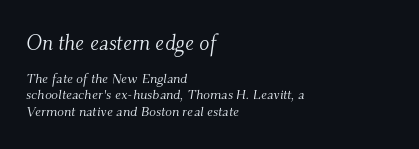
{"italic": "yes", "lean": "right", "slant_degrees": 9, "bold": "no", "underline": "no", "align": "left", "line_spacing_ratio": 1.16, "letter_spacing": "normal", "letter_spacing_em": 0.0, "larger_block": "first", "size_ratio": 1.5, "glyph_px": 21}
